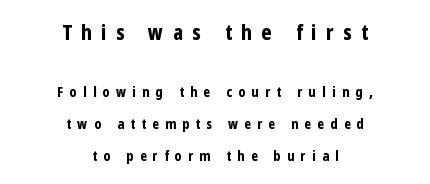
The image shows 21 px bold type, upright; set centered, loose line spacing (2.29x), unusually wide letter spacing (+0.45 em), not underlined; the first (top) block is 1.5x larger.
